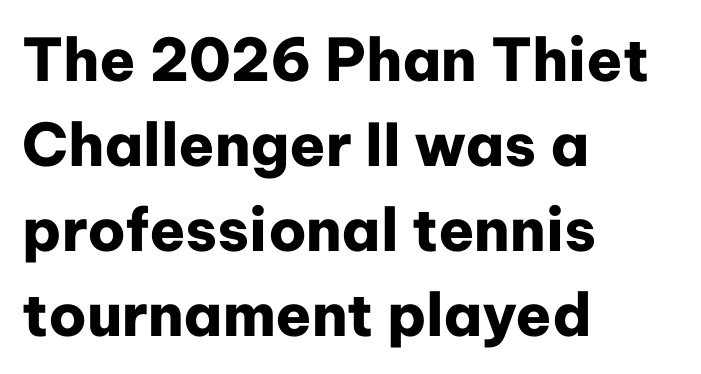
Students, observe: this is what conventionally led text looks like. These lines are rendered in a variable-pitch font. Heavy, bold letterforms. These lines stack with their left ends in a neat column. Quick note: underline off. Nope, not italic — everything's standing straight.
